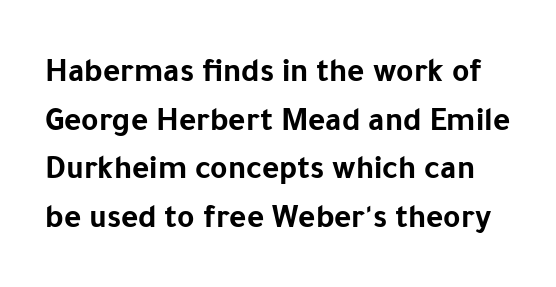
Q: Is the text bold? A: Yes.
Q: Is the text italic (slanted)? A: No, it is upright.
Q: Is the typeface a serif or a sans-serif typeface? A: Sans-serif.
Q: Is the text underlined? A: No.
Q: Is the spacing between letters normal or unusually wide? A: Normal.
Q: Is the spacing between lines tight, normal or loose? A: Normal.
Q: Width (condensed, normal, or wide)? A: Normal.
Q: Stroke contrast? A: Low.
Q: x-height? A: Medium.
Q: Monospaced? A: No.
